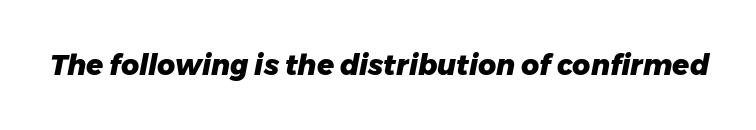
The image shows 28 px heavy type, italic (leaning right); set normal letter spacing, not underlined; low stroke contrast and a medium x-height.
